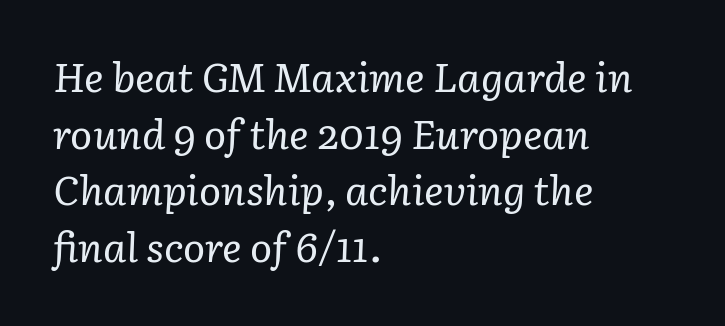
The image shows 41 px regular-weight serif type, italic (leaning right); set left-aligned, normal line spacing (1.38x), normal letter spacing, not underlined; low stroke contrast and a medium x-height.
